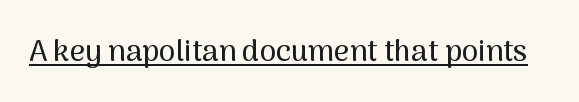
Q: Is the text italic (slanted)? A: No, it is upright.
Q: Is the typeface a serif or a sans-serif typeface? A: Sans-serif.
Q: Is the text underlined? A: Yes.
Q: Is the spacing between letters normal or unusually wide? A: Normal.
Q: Width (condensed, normal, or wide)? A: Normal.
Q: Stroke contrast? A: Medium.
Q: x-height? A: Medium.
Q: Monospaced? A: No.
